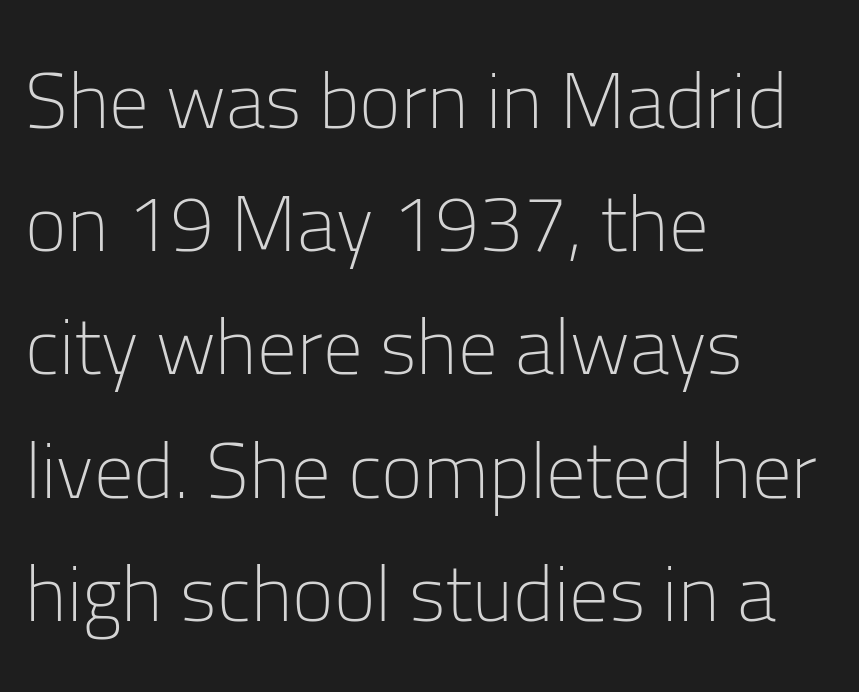
The image shows 79 px light sans-serif type, upright; set left-aligned, normal line spacing (1.56x), normal letter spacing, not underlined; low stroke contrast and a medium x-height.
